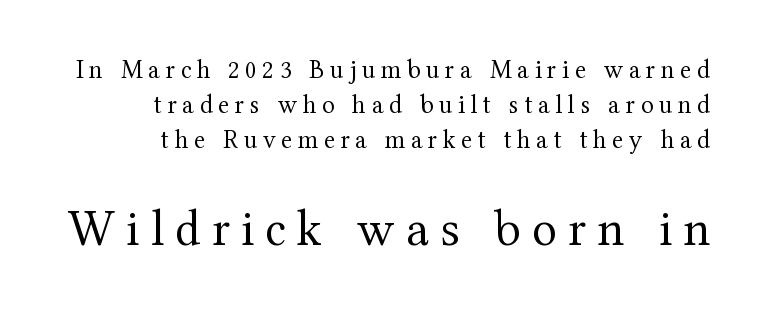
Rule under the text: the space is simply empty. Between one letter and the next there's a generous, obvious gap. The block sitting lower on the canvas is the one with enlarged characters. The designer left line spacing at the default. The face looks like a standard text weight, possibly lighter. Unlike a clean sans, this face finishes its strokes with serifs.
